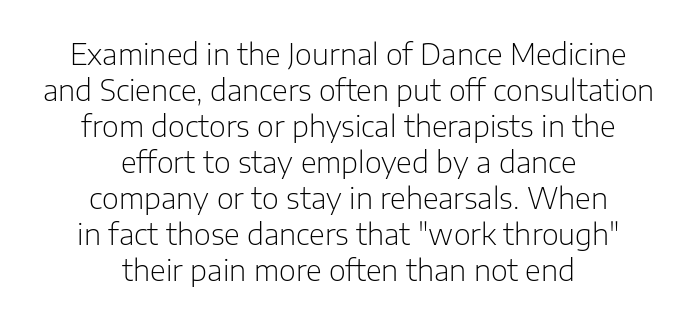
Q: Is the text bold? A: No.
Q: Is the text italic (slanted)? A: No, it is upright.
Q: Is the typeface a serif or a sans-serif typeface? A: Sans-serif.
Q: Is the text underlined? A: No.
Q: How is the paragraph aligned? A: Centered.
Q: Is the spacing between letters normal or unusually wide? A: Normal.
Q: Width (condensed, normal, or wide)? A: Normal.
Q: Stroke contrast? A: Low.
Q: x-height? A: Medium.
Q: Monospaced? A: No.
